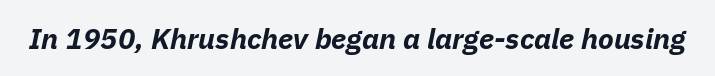
The image shows 29 px bold type, italic (leaning right); set normal letter spacing, not underlined; low stroke contrast and a medium x-height.
